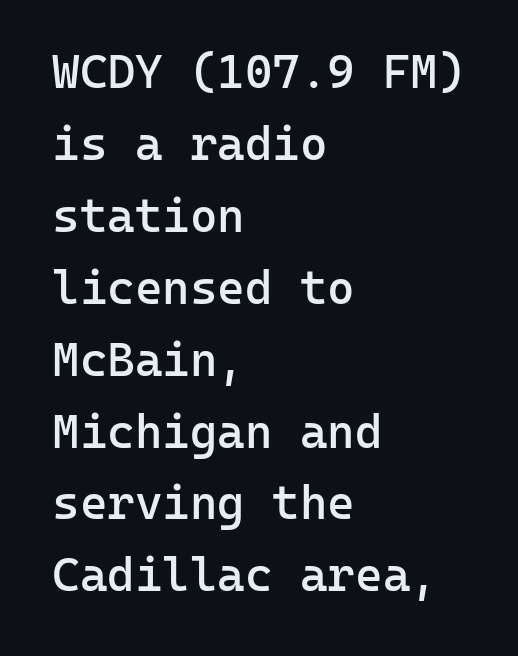
Tracking here is standard; glyphs follow each other at the usual distance. This is roman type, the default non-slanted kind. Fixed-width glyphs throughout — classic coding-font behaviour. The passage shown is typeset with a sans-serif family. These lines carry some extra weight — a demibold, not a full bold.
